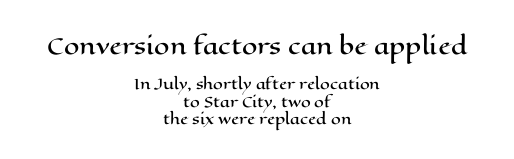
Q: Is the text italic (slanted)? A: No, it is upright.
Q: Is the text underlined? A: No.
Q: How is the paragraph aligned? A: Centered.
Q: Is the spacing between letters normal or unusually wide? A: Normal.
Q: Which block of text is set in a larger size, the first (top) or the second (bottom)? A: The first (top) one.
